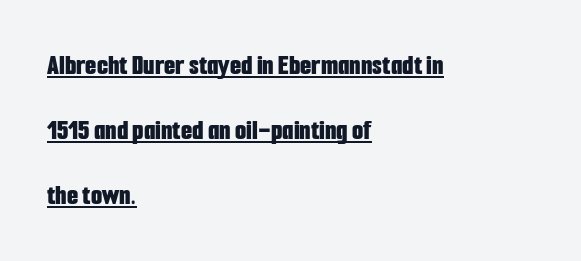
The image shows 29 px bold, condensed sans-serif type, upright; set left-aligned, loose line spacing (2.25x), normal letter spacing, underlined; low stroke contrast and a medium x-height.
